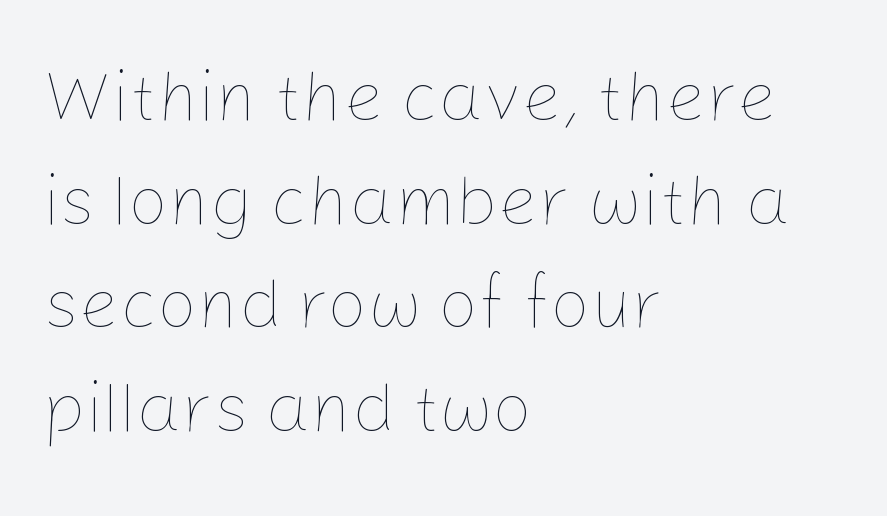
Does the lettering tilt? It doesn't — this is upright. Does the leading feel generous? No, just average. A typesetter would call this zero additional tracking. The lines in this sample share a left origin and differ only in where they stop.
